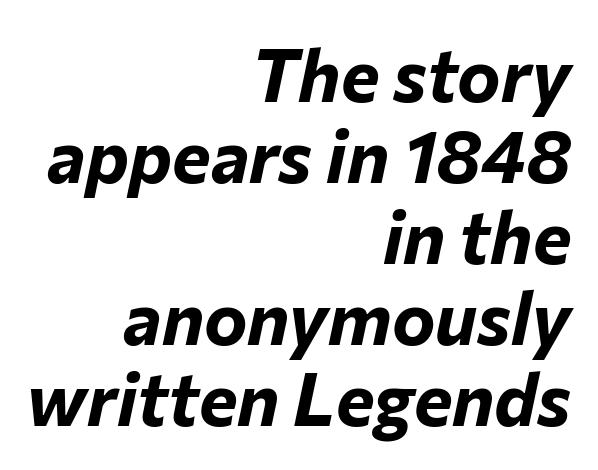
{"italic": "yes", "lean": "right", "slant_degrees": 12, "bold": "yes", "weight": "bold", "width": "normal", "stroke_contrast": "low", "x_height": "medium", "monospaced": "no", "underline": "no", "align": "right", "line_spacing": "tight", "line_spacing_ratio": 1.11, "letter_spacing": "normal", "letter_spacing_em": 0.0, "glyph_px": 73}
